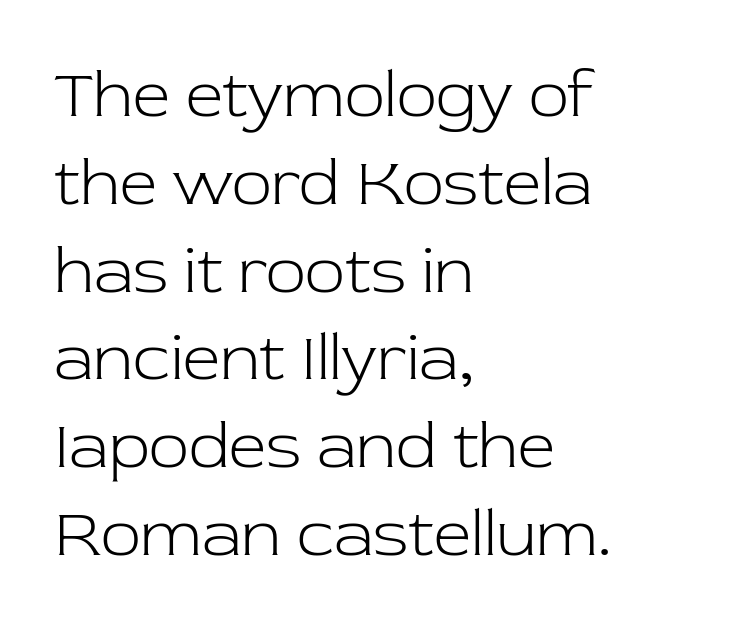
Quick note: interline space is typical. Tracking value appears to be zero — textbook default spacing. Is this a sans? No — the strokes have serifs. Note the varied advance widths — an 'i' is clearly narrower than an 'm'.
